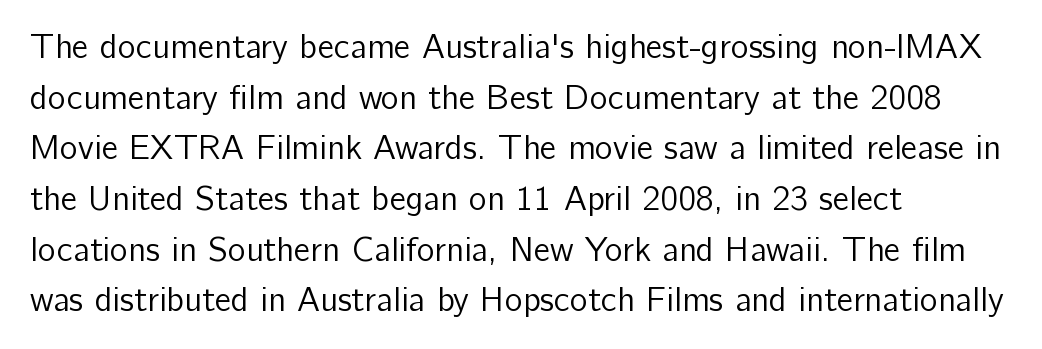
The image shows 34 px regular-weight sans-serif type, upright; set left-aligned, normal line spacing (1.49x), normal letter spacing, not underlined; low stroke contrast and a medium x-height.
